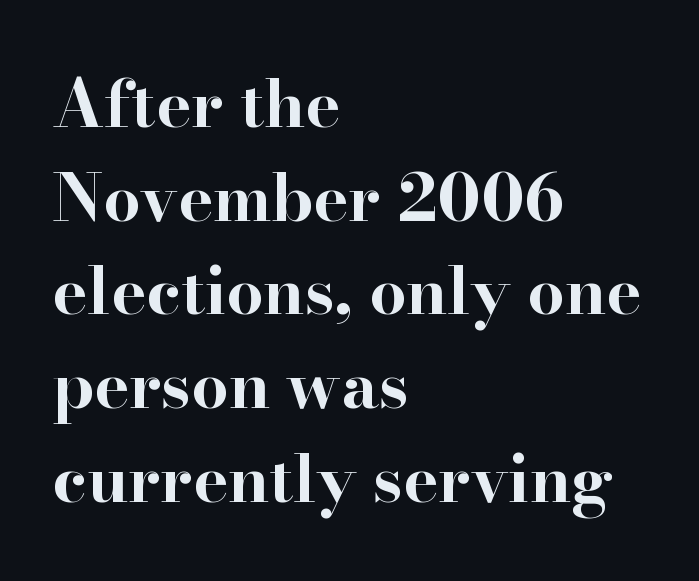
The image shows 66 px bold, wide serif type, upright; set left-aligned, normal line spacing (1.42x), normal letter spacing, not underlined; high stroke contrast and a small x-height.
